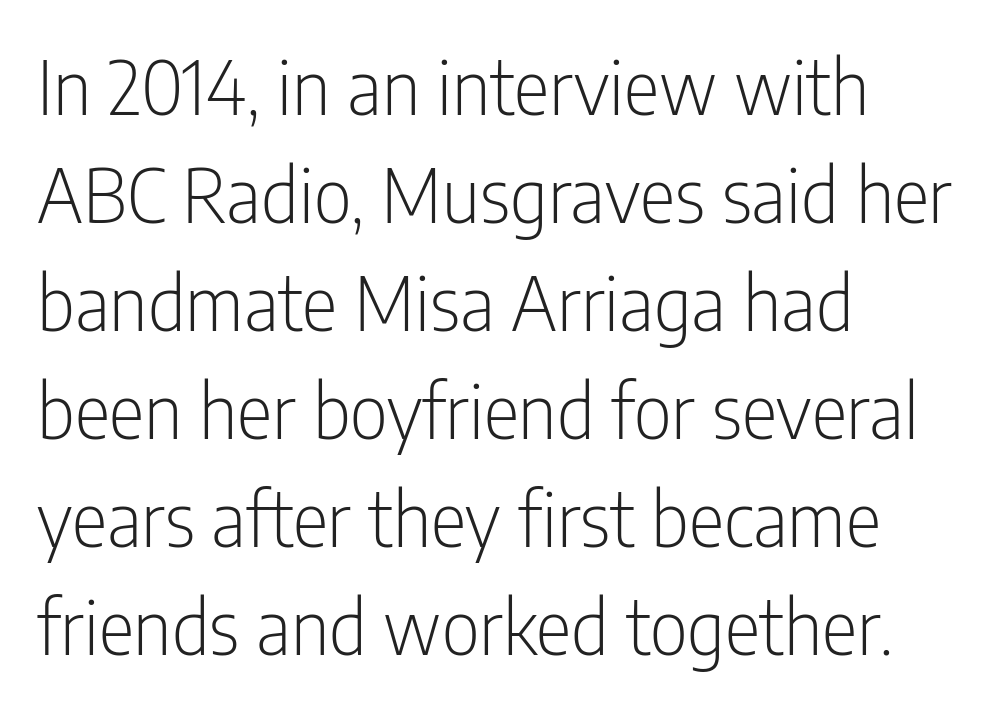
{"serif": "no", "italic": "no", "bold": "no", "weight": "light", "width": "condensed", "stroke_contrast": "low", "x_height": "medium", "monospaced": "no", "underline": "no", "align": "left", "line_spacing": "normal", "line_spacing_ratio": 1.44, "letter_spacing": "normal", "letter_spacing_em": 0.0, "glyph_px": 75}
